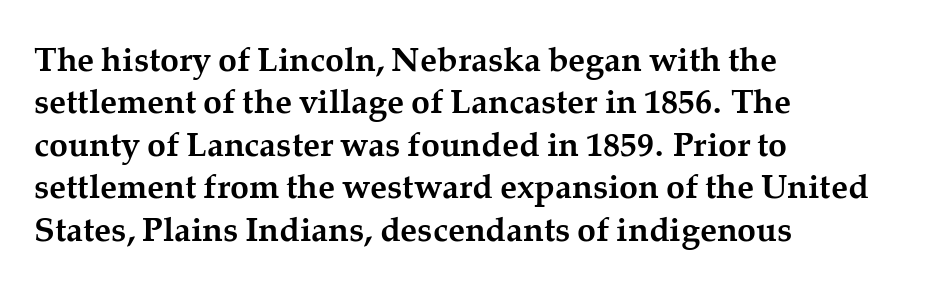
{"serif": "yes", "italic": "no", "bold": "yes", "weight": "semibold", "width": "normal", "stroke_contrast": "medium", "x_height": "medium", "monospaced": "no", "underline": "no", "align": "left", "line_spacing": "normal", "line_spacing_ratio": 1.25, "letter_spacing": "normal", "letter_spacing_em": 0.0, "glyph_px": 34}
